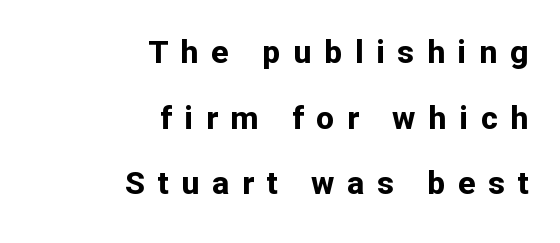
Look at the tracking — it's clearly loosened, letters drifting apart. How would I describe the line gaps? Wide and relaxed. Spacing verdict: proportional, widths tailored to each character. Vertical strokes here are truly vertical. Descender tails drop into unmarked territory. Each line ends at the same right margin while the left side varies.
